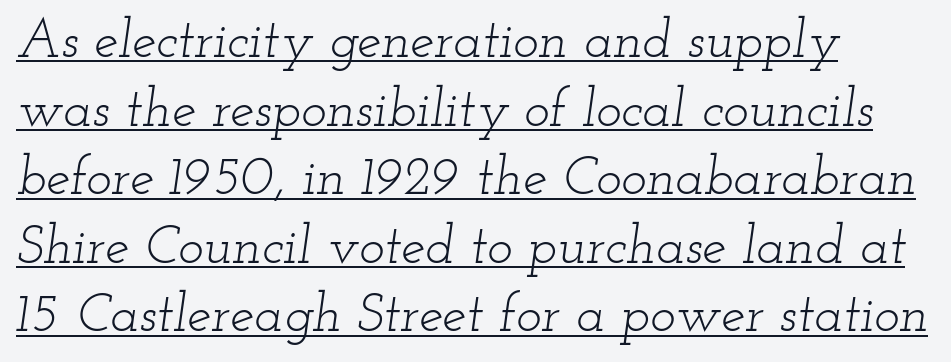
{"serif": "yes", "italic": "yes", "lean": "right", "slant_degrees": 12, "bold": "no", "weight": "light", "width": "wide", "stroke_contrast": "low", "x_height": "small", "monospaced": "no", "underline": "yes", "align": "left", "line_spacing": "normal", "line_spacing_ratio": 1.27, "letter_spacing": "normal", "letter_spacing_em": 0.0, "glyph_px": 54}
